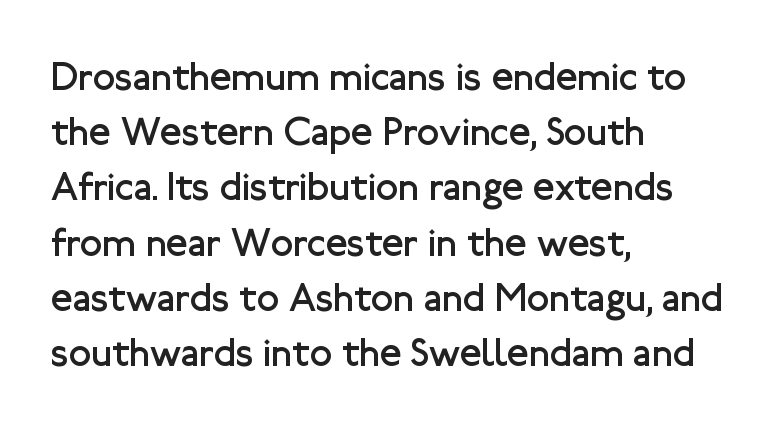
{"serif": "no", "italic": "no", "bold": "no", "weight": "regular", "width": "normal", "stroke_contrast": "low", "x_height": "medium", "monospaced": "no", "underline": "no", "align": "left", "line_spacing": "normal", "line_spacing_ratio": 1.38, "letter_spacing": "normal", "letter_spacing_em": 0.0, "glyph_px": 40}
